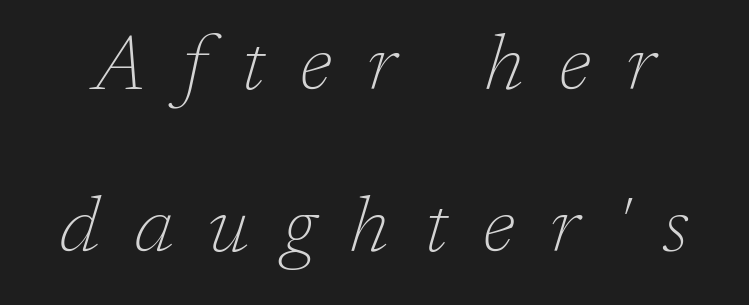
The image shows 77 px thin serif type, italic (leaning right); set loose line spacing (2.11x), unusually wide letter spacing (+0.46 em), not underlined; low stroke contrast and a medium x-height.
